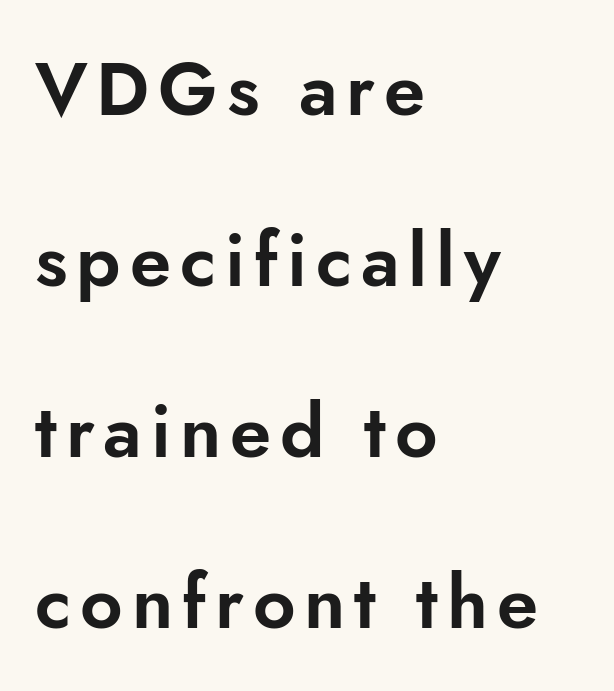
The image shows 74 px sans-serif type, upright; set left-aligned, loose line spacing (2.31x), not underlined; low stroke contrast and a small x-height.
